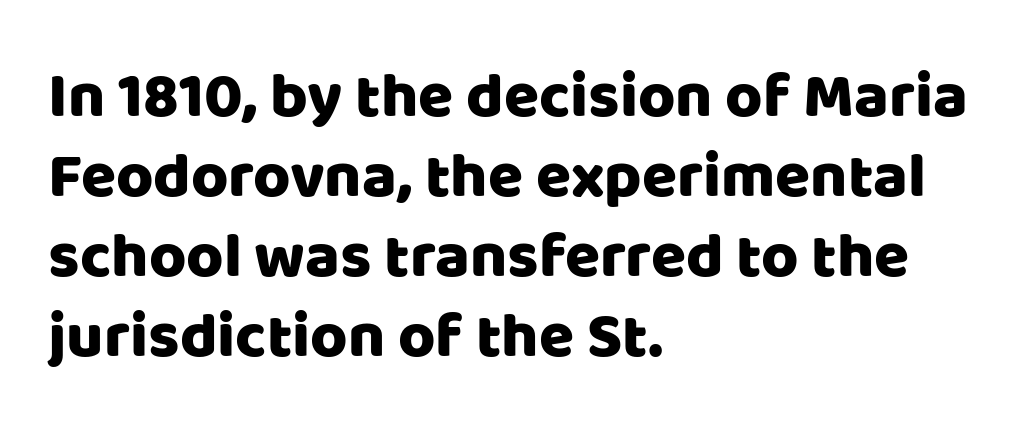
The image shows 64 px sans-serif type, upright; set left-aligned, normal line spacing (1.25x), normal letter spacing, not underlined; low stroke contrast and a large x-height.
